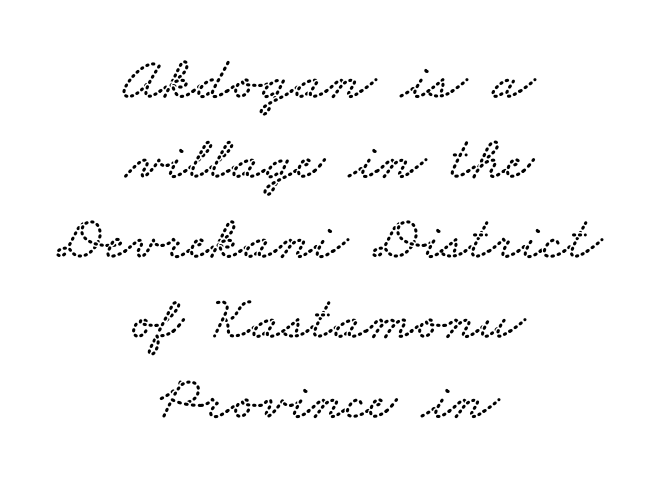
Baseline-to-baseline distance is the conventional proportion of letter height. Here the designer chose a conventional face with non-uniform glyph widths. The letters carry serifs — small finishing strokes at the ends of their stems. Letters rest on an invisible, unmarked baseline. The text block is weighted toward neither margin, spreading evenly from the middle.
